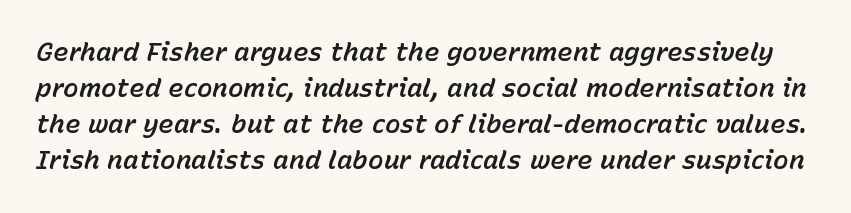
Q: Is the text italic (slanted)? A: Yes, it leans right by about 15 degrees.
Q: Is the text underlined? A: No.
Q: Is the spacing between letters normal or unusually wide? A: Normal.
Q: Is the spacing between lines tight, normal or loose? A: Normal.
